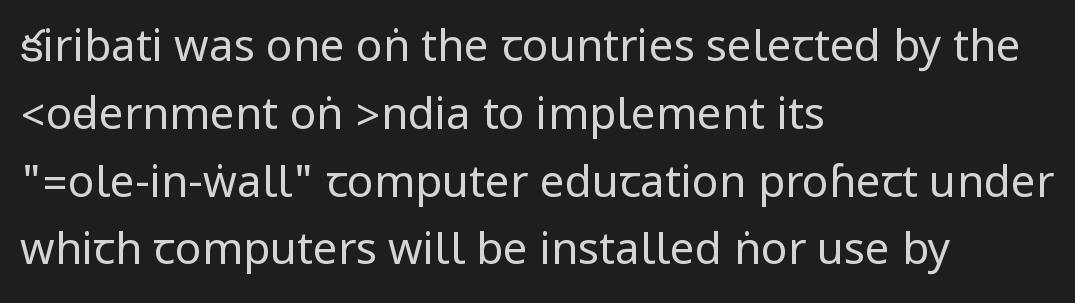
The image shows 44 px regular-weight, condensed sans-serif type, upright; set left-aligned, normal line spacing (1.54x), normal letter spacing, not underlined; low stroke contrast.
